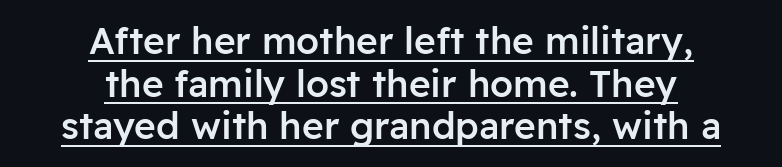
{"serif": "no", "italic": "no", "bold": "semi", "weight": "semibold", "width": "normal", "stroke_contrast": "low", "x_height": "medium", "monospaced": "no", "underline": "yes", "align": "center", "line_spacing": "tight", "line_spacing_ratio": 1.15, "letter_spacing": "normal", "letter_spacing_em": 0.0, "glyph_px": 37}
